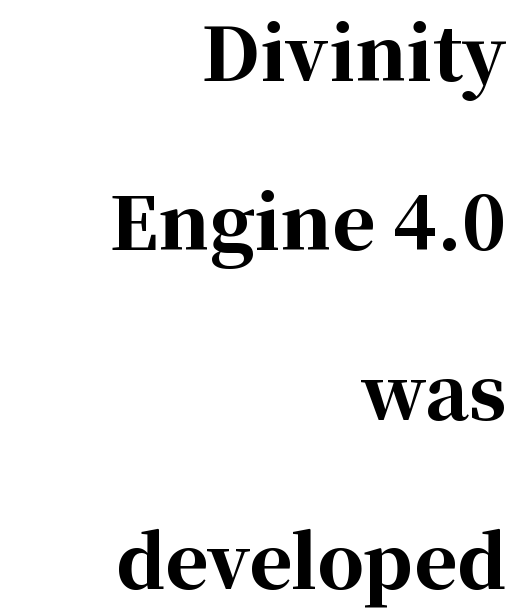
Q: Is the text bold? A: Yes.
Q: Is the text italic (slanted)? A: No, it is upright.
Q: Is the typeface a serif or a sans-serif typeface? A: Serif.
Q: Is the text underlined? A: No.
Q: How is the paragraph aligned? A: Right-aligned.
Q: Is the spacing between letters normal or unusually wide? A: Normal.
Q: Is the spacing between lines tight, normal or loose? A: Loose.
Q: Width (condensed, normal, or wide)? A: Normal.
Q: Stroke contrast? A: High.
Q: x-height? A: Medium.
Q: Monospaced? A: No.
